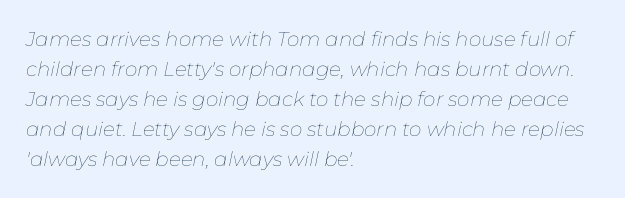
{"italic": "yes", "lean": "right", "slant_degrees": 11, "bold": "no", "underline": "no", "align": "left", "line_spacing": "normal", "line_spacing_ratio": 1.5, "letter_spacing": "normal", "letter_spacing_em": 0.0, "glyph_px": 20}
